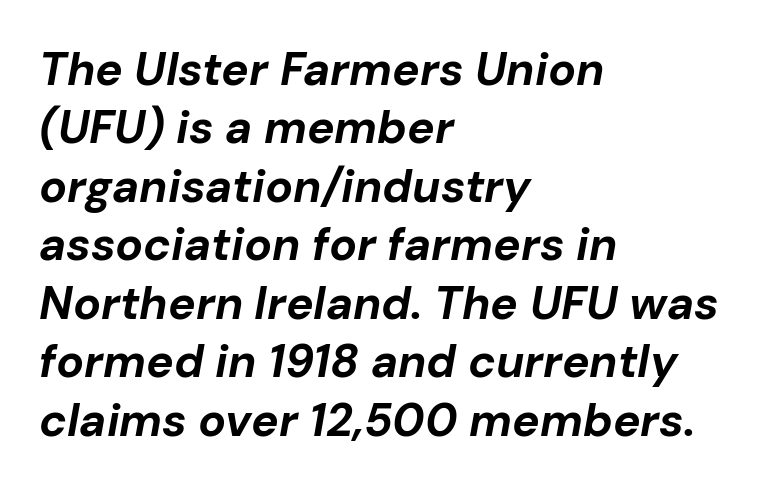
Q: Is the text bold? A: Yes.
Q: Is the text italic (slanted)? A: Yes, it leans right by about 10 degrees.
Q: Is the text underlined? A: No.
Q: How is the paragraph aligned? A: Left-aligned.
Q: Is the spacing between letters normal or unusually wide? A: Normal.
Q: Is the spacing between lines tight, normal or loose? A: Normal.
Q: Width (condensed, normal, or wide)? A: Normal.
Q: Stroke contrast? A: Low.
Q: x-height? A: Medium.
Q: Monospaced? A: No.
